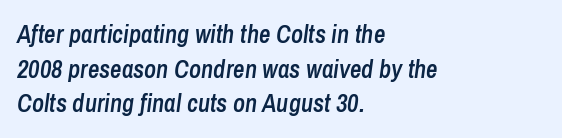
Q: Is the text bold? A: Semi-bold.
Q: Is the text italic (slanted)? A: Yes, it leans right by about 8 degrees.
Q: Is the text underlined? A: No.
Q: How is the paragraph aligned? A: Left-aligned.
Q: Is the spacing between letters normal or unusually wide? A: Normal.
Q: Is the spacing between lines tight, normal or loose? A: Normal.
